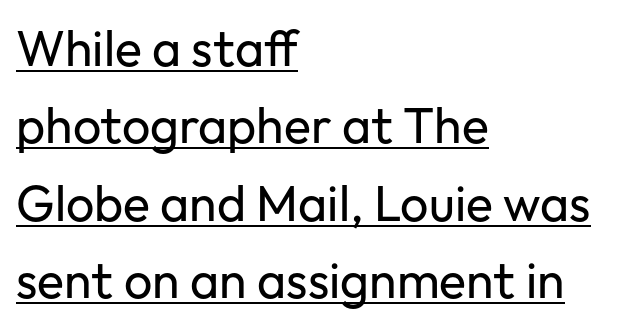
The setting favours the left margin, as ordinary paragraphs usually do. This sample uses an upright cut, with every glyph sitting square on the baseline. Compared with typical body copy, the letter spacing here is the same. Typographically, this falls in the sans-serif category. Honestly, the row spacing looks completely unremarkable.
